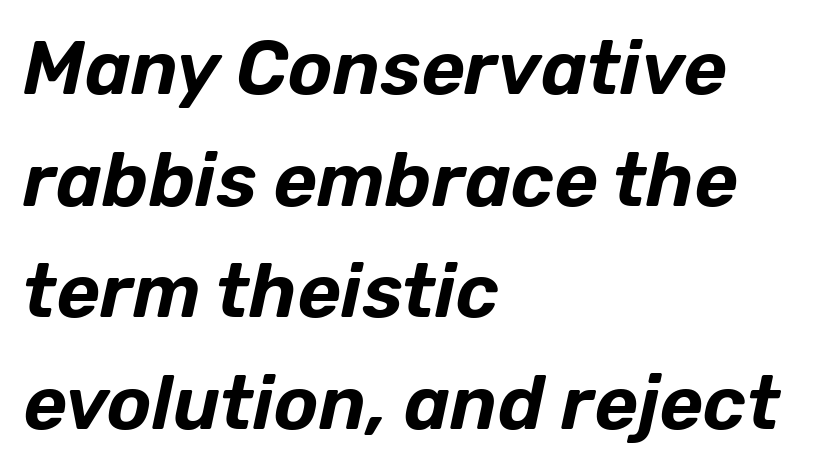
Q: Is the text italic (slanted)? A: Yes, it leans right by about 12 degrees.
Q: Is the text underlined? A: No.
Q: How is the paragraph aligned? A: Left-aligned.
Q: Is the spacing between letters normal or unusually wide? A: Normal.
Q: Is the spacing between lines tight, normal or loose? A: Normal.
Q: Width (condensed, normal, or wide)? A: Normal.
Q: Stroke contrast? A: Low.
Q: x-height? A: Medium.
Q: Monospaced? A: No.
